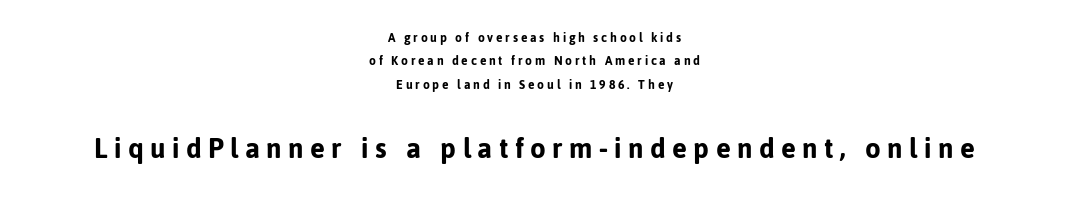
The image shows 32 px sans-serif type, upright; set centered, normal line spacing (1.67x), unusually wide letter spacing (+0.2 em), not underlined; the second (bottom) block is 2.29x larger; low stroke contrast and a medium x-height.
